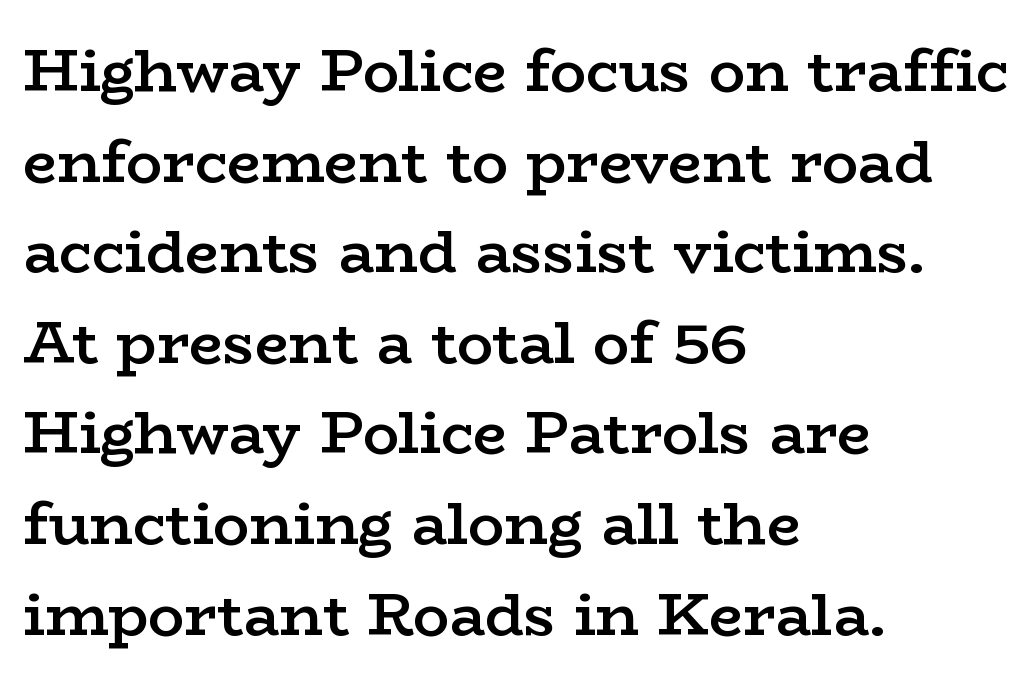
The image shows 60 px semibold, wide serif type, upright; set left-aligned, normal line spacing (1.51x), normal letter spacing, not underlined; low stroke contrast and a medium x-height.
